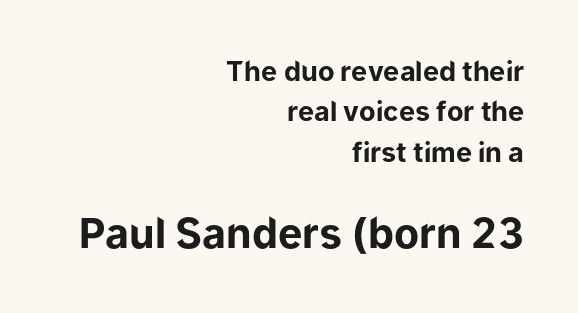
Q: Is the text bold? A: Yes.
Q: Is the text italic (slanted)? A: No, it is upright.
Q: Is the typeface a serif or a sans-serif typeface? A: Sans-serif.
Q: Is the text underlined? A: No.
Q: How is the paragraph aligned? A: Right-aligned.
Q: Is the spacing between letters normal or unusually wide? A: Normal.
Q: Is the spacing between lines tight, normal or loose? A: Normal.
Q: Which block of text is set in a larger size, the first (top) or the second (bottom)? A: The second (bottom) one.
Q: Width (condensed, normal, or wide)? A: Normal.
Q: Stroke contrast? A: Low.
Q: x-height? A: Medium.
Q: Monospaced? A: No.
